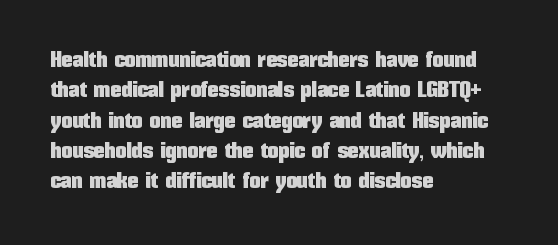
Q: Is the text italic (slanted)? A: No, it is upright.
Q: Is the text underlined? A: No.
Q: How is the paragraph aligned? A: Left-aligned.
Q: Is the spacing between letters normal or unusually wide? A: Normal.
Q: Is the spacing between lines tight, normal or loose? A: Normal.
